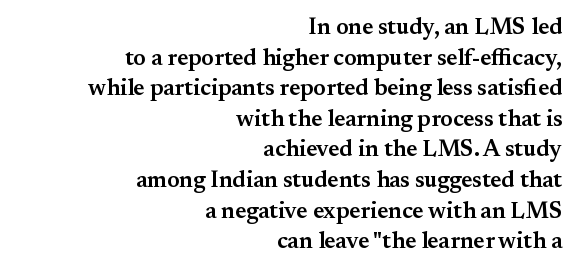
The space beneath each line is pristine and unruled. Is the letter spacing exaggerated? No — it looks like the ordinary default. A somewhat darkened texture: the type is semibold rather than bold. This block has exactly the height ordinary leading produces. This is roman type, the default non-slanted kind. These lines stack with their right ends in a neat column.
